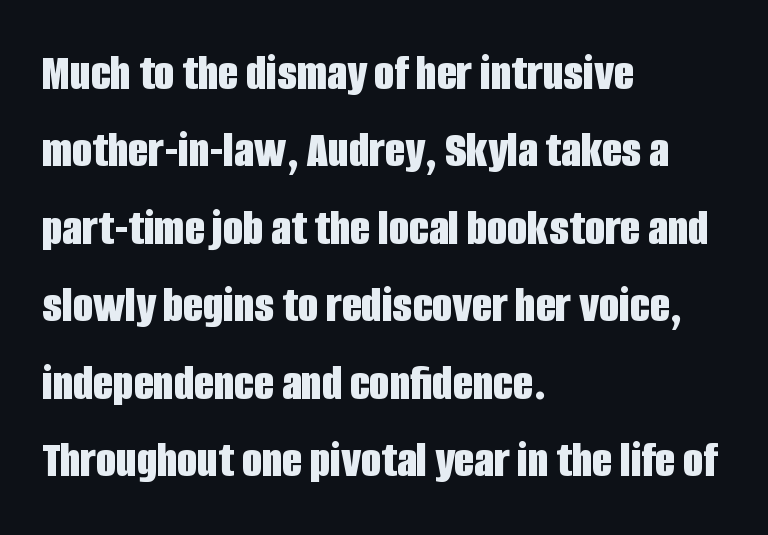
Q: Is the text bold? A: Yes.
Q: Is the text italic (slanted)? A: No, it is upright.
Q: Is the typeface a serif or a sans-serif typeface? A: Sans-serif.
Q: Is the text underlined? A: No.
Q: How is the paragraph aligned? A: Left-aligned.
Q: Is the spacing between letters normal or unusually wide? A: Normal.
Q: Is the spacing between lines tight, normal or loose? A: Normal.
Q: Width (condensed, normal, or wide)? A: Condensed.
Q: Stroke contrast? A: Low.
Q: x-height? A: Large.
Q: Monospaced? A: No.
